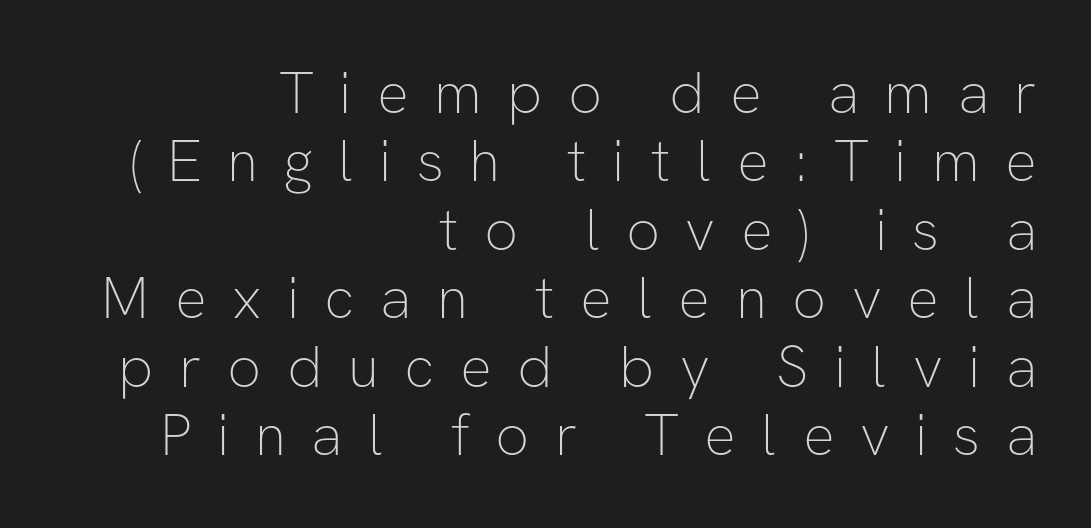
The image shows 59 px thin sans-serif type, upright; set right-aligned, line spacing 1.16x, unusually wide letter spacing (+0.43 em), not underlined; low stroke contrast and a medium x-height.
